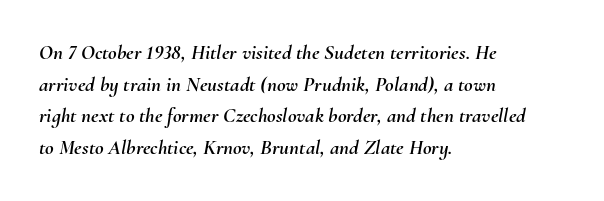
Line spacing here is normal. Only glyphs here, with clear space below each row. Compared with a centered layout, this one pins lines to the left instead. The line texture is even and compact thanks to regular tracking.
